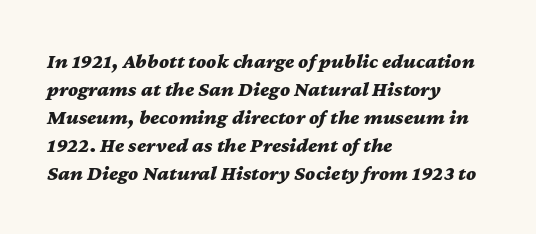
{"italic": "yes", "lean": "right", "slant_degrees": 12, "bold": "yes", "underline": "no", "align": "left", "line_spacing": "normal", "line_spacing_ratio": 1.33, "letter_spacing": "normal", "letter_spacing_em": 0.0, "glyph_px": 21}
